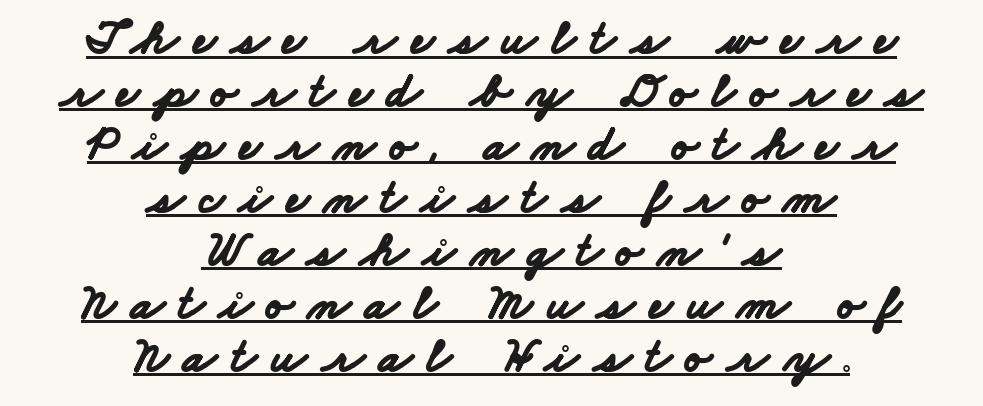
The image shows 49 px bold, wide sans-serif type; set centered, tight line spacing (1.08x), unusually wide letter spacing (+0.3 em), underlined; low stroke contrast and a small x-height.
